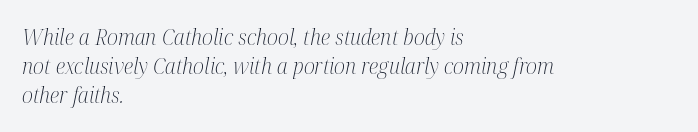
The space between consecutive lines is moderate. The space directly below the letters is spotless. The lettering tilts uniformly, giving the passage an italic look. Spacing between characters is what you'd get straight out of the box.
